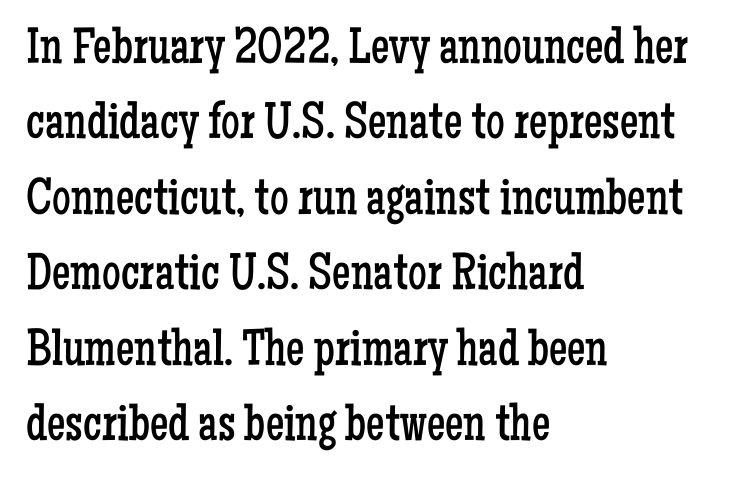
{"serif": "yes", "italic": "no", "bold": "no", "weight": "regular", "width": "condensed", "stroke_contrast": "low", "x_height": "medium", "monospaced": "no", "underline": "no", "align": "left", "line_spacing": "normal", "line_spacing_ratio": 1.45, "letter_spacing": "normal", "letter_spacing_em": 0.0, "glyph_px": 52}
